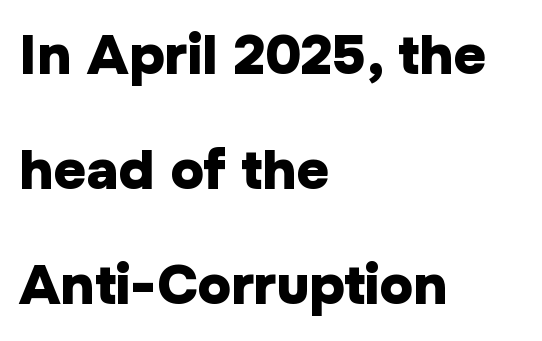
{"serif": "no", "italic": "no", "bold": "yes", "weight": "heavy", "width": "normal", "stroke_contrast": "low", "x_height": "medium", "monospaced": "no", "underline": "no", "align": "left", "line_spacing": "loose", "line_spacing_ratio": 2.05, "letter_spacing": "normal", "letter_spacing_em": 0.0, "glyph_px": 56}
